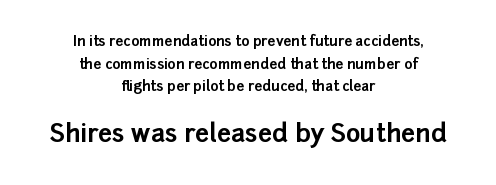
Q: Is the text bold? A: Yes.
Q: Is the text italic (slanted)? A: No, it is upright.
Q: Is the text underlined? A: No.
Q: How is the paragraph aligned? A: Centered.
Q: Is the spacing between letters normal or unusually wide? A: Normal.
Q: Is the spacing between lines tight, normal or loose? A: Normal.
Q: Which block of text is set in a larger size, the first (top) or the second (bottom)? A: The second (bottom) one.
